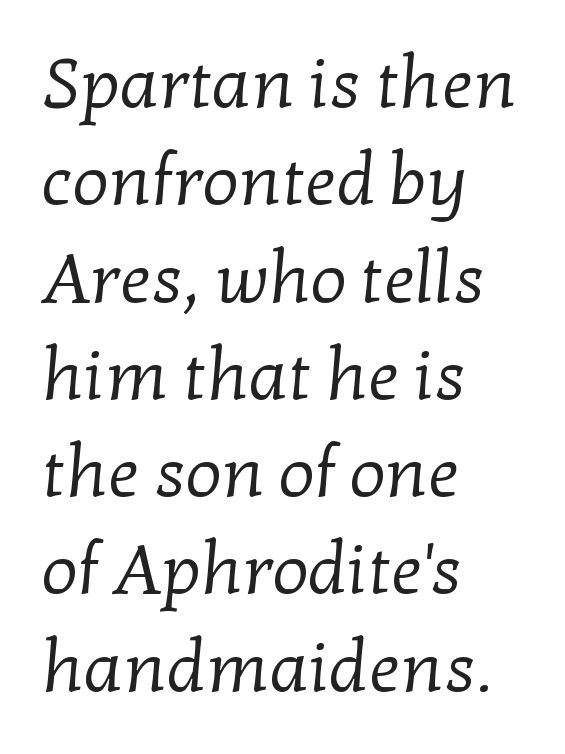
{"serif": "yes", "bold": "no", "weight": "regular", "width": "normal", "stroke_contrast": "low", "x_height": "medium", "monospaced": "no", "underline": "no", "align": "left", "line_spacing": "normal", "line_spacing_ratio": 1.37, "letter_spacing": "normal", "letter_spacing_em": 0.0, "glyph_px": 71}
